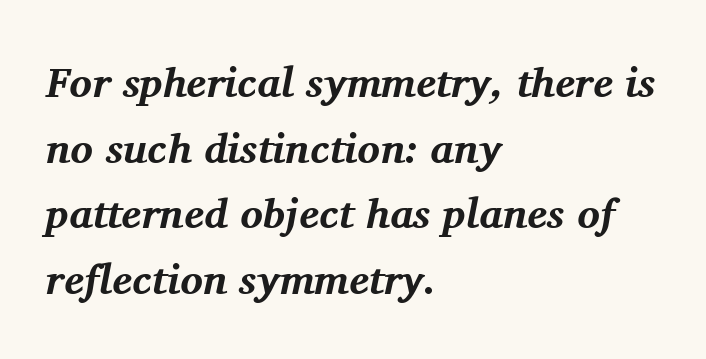
Between one letter and the next there's only the usual sliver of space. The typesetting leans heavy: a genuine bold. The face used here is proportionally spaced, like ordinary book or web type. Leading: standard. Each row of text sits above clean, open space. Notice how the passage keeps a crisp vertical edge on the left only.
